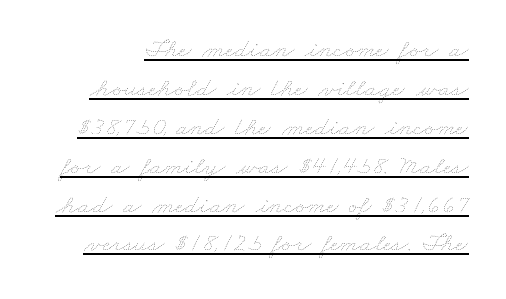
Whoever set this chose a conventional vertical rhythm. Compared with a typical body face, this is equally light or lighter still. In designer terms, the underline attribute is active on this setting. Observe the ordinary spacing: letters are neighbours, not strangers.
